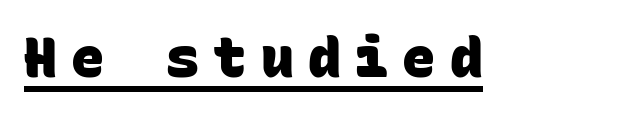
Q: Is the text bold? A: Yes.
Q: Is the typeface a serif or a sans-serif typeface? A: Sans-serif.
Q: Is the text underlined? A: Yes.
Q: Is the spacing between letters normal or unusually wide? A: Unusually wide.
Q: Width (condensed, normal, or wide)? A: Normal.
Q: Stroke contrast? A: Low.
Q: x-height? A: Large.
Q: Monospaced? A: Yes.
